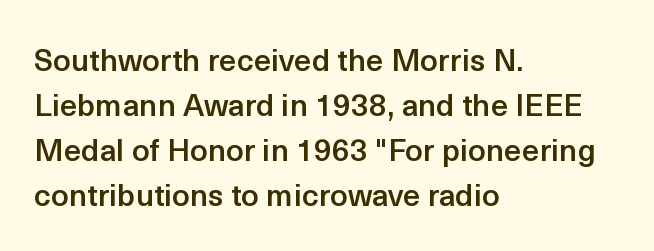
The space beneath each line is pristine and unruled. Default kerning and tracking; the words read as compact shapes. A student would call this left alignment; a typographer would say flush left, rag right. The passage shown is typeset with a sans-serif family. Proportional: the letters do not fall into vertical columns. Is the type bold? Partly — it's a semibold, heavier than regular but not fully bold.
